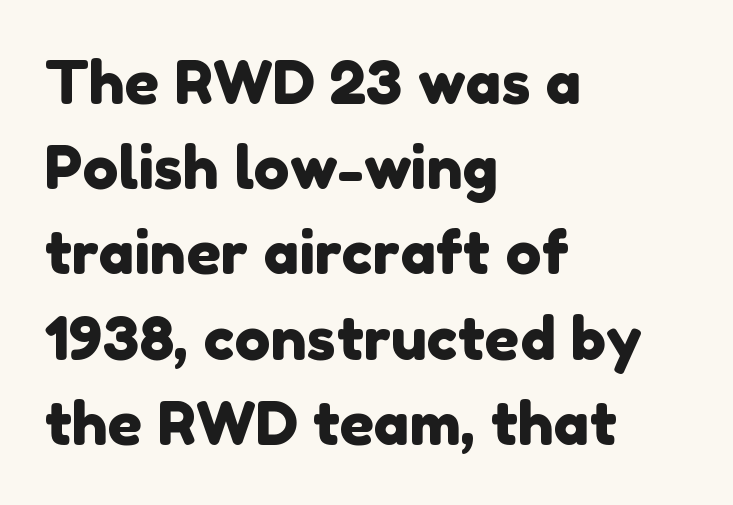
{"serif": "no", "width": "normal", "stroke_contrast": "low", "x_height": "medium", "monospaced": "no", "underline": "no", "align": "left", "line_spacing": "normal", "line_spacing_ratio": 1.42, "letter_spacing": "normal", "letter_spacing_em": 0.0, "glyph_px": 60}
